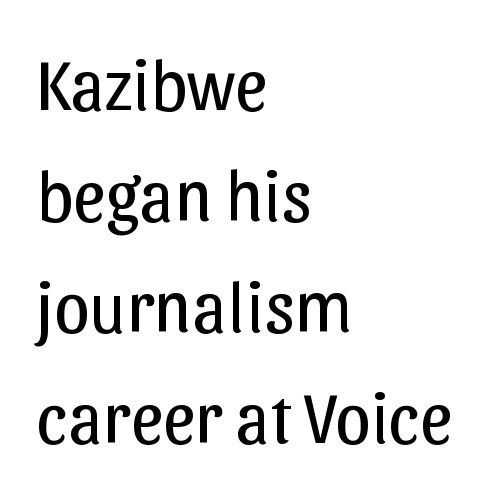
Q: Is the text bold? A: No.
Q: Is the text italic (slanted)? A: No, it is upright.
Q: Is the typeface a serif or a sans-serif typeface? A: Sans-serif.
Q: Is the text underlined? A: No.
Q: How is the paragraph aligned? A: Left-aligned.
Q: Is the spacing between letters normal or unusually wide? A: Normal.
Q: Is the spacing between lines tight, normal or loose? A: Normal.
Q: Width (condensed, normal, or wide)? A: Normal.
Q: Stroke contrast? A: Low.
Q: x-height? A: Medium.
Q: Monospaced? A: No.
